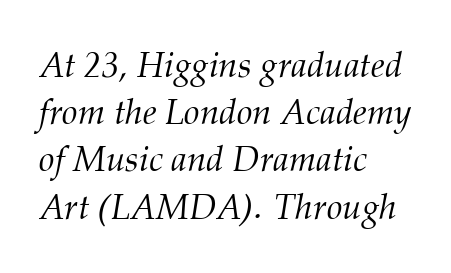
{"serif": "yes", "italic": "yes", "lean": "right", "slant_degrees": 12, "bold": "no", "weight": "light", "width": "normal", "stroke_contrast": "medium", "x_height": "medium", "monospaced": "no", "underline": "no", "align": "left", "line_spacing": "normal", "line_spacing_ratio": 1.35, "letter_spacing": "normal", "letter_spacing_em": 0.0, "glyph_px": 35}
